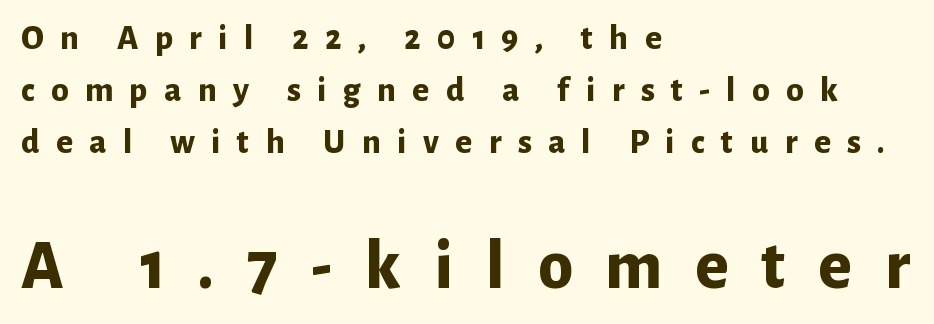
The image shows 70 px bold sans-serif type, upright; set left-aligned, normal line spacing (1.48x), unusually wide letter spacing (+0.47 em), not underlined; the second (bottom) block is 2.0x larger; low stroke contrast and a medium x-height.
